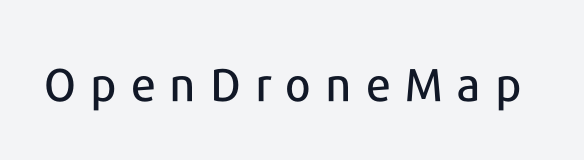
{"serif": "no", "italic": "no", "width": "normal", "stroke_contrast": "low", "x_height": "medium", "monospaced": "no", "underline": "no", "letter_spacing": "wide", "letter_spacing_em": 0.31, "glyph_px": 46}
